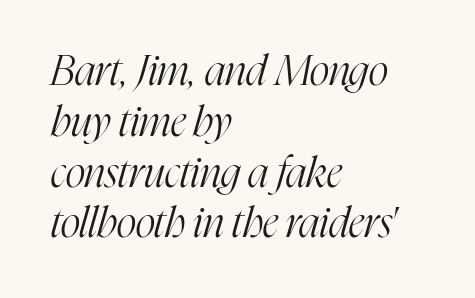
{"serif": "yes", "italic": "yes", "lean": "right", "slant_degrees": 16, "bold": "no", "weight": "light", "width": "condensed", "stroke_contrast": "high", "x_height": "medium", "monospaced": "no", "underline": "no", "align": "left", "line_spacing_ratio": 1.21, "letter_spacing": "normal", "letter_spacing_em": 0.0, "glyph_px": 42}
